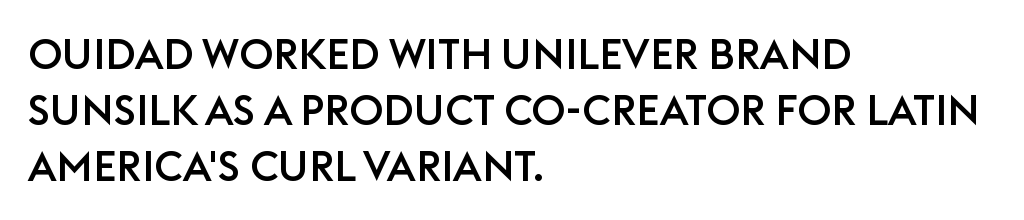
Q: Is the text italic (slanted)? A: No, it is upright.
Q: Is the typeface a serif or a sans-serif typeface? A: Sans-serif.
Q: Is the text underlined? A: No.
Q: How is the paragraph aligned? A: Left-aligned.
Q: Is the spacing between letters normal or unusually wide? A: Normal.
Q: Is the spacing between lines tight, normal or loose? A: Normal.
Q: Width (condensed, normal, or wide)? A: Normal.
Q: Stroke contrast? A: Low.
Q: x-height? A: Large.
Q: Monospaced? A: No.
